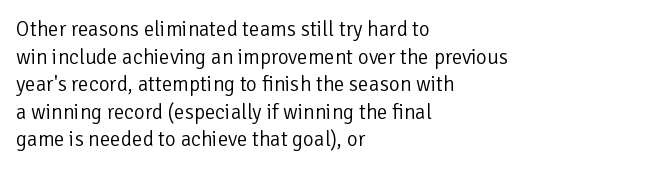
The image shows 21 px text type, upright; set left-aligned, normal line spacing (1.31x), normal letter spacing, not underlined.
